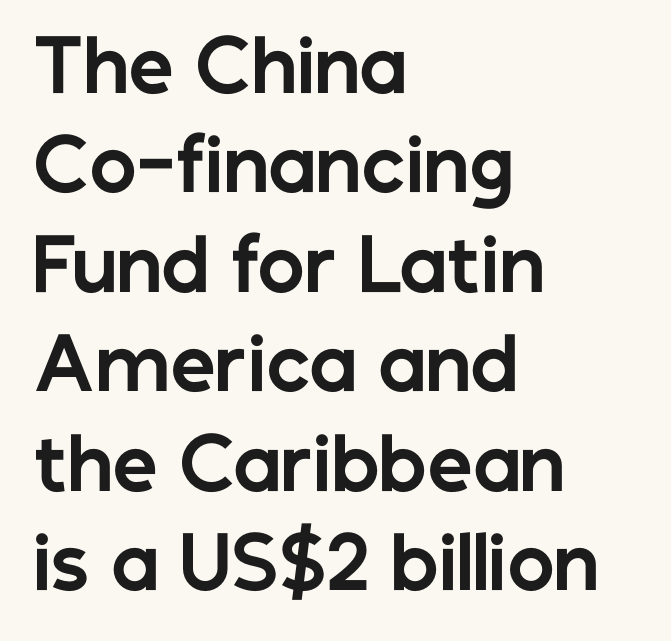
The image shows 71 px bold sans-serif type, upright; set left-aligned, normal line spacing (1.4x), normal letter spacing, not underlined; low stroke contrast and a medium x-height.
